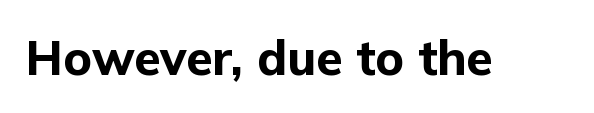
{"serif": "no", "italic": "no", "bold": "yes", "weight": "bold", "width": "normal", "stroke_contrast": "low", "x_height": "medium", "monospaced": "no", "underline": "no", "letter_spacing": "normal", "letter_spacing_em": 0.0, "glyph_px": 48}
